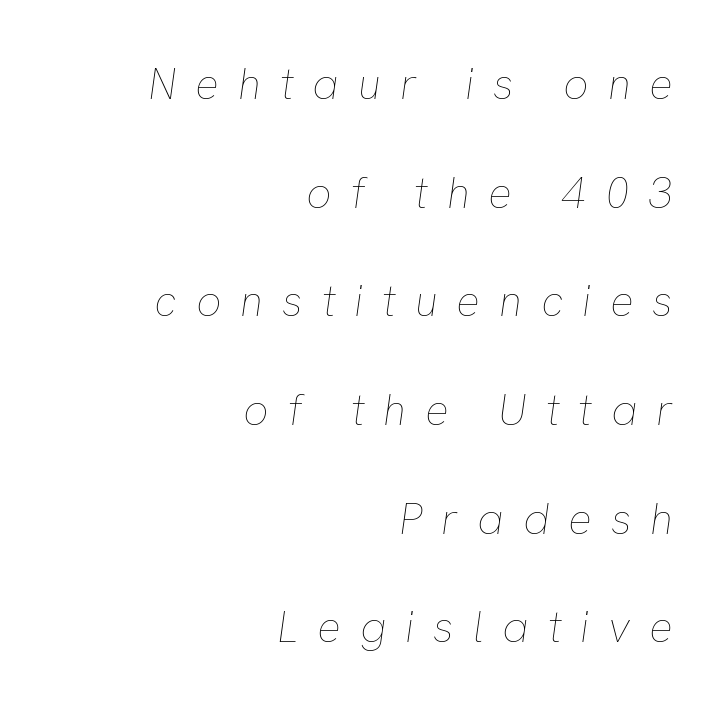
The image shows 44 px thin type, italic (leaning right); set right-aligned, loose line spacing (2.47x), unusually wide letter spacing (+0.43 em), not underlined; low stroke contrast and a medium x-height.
